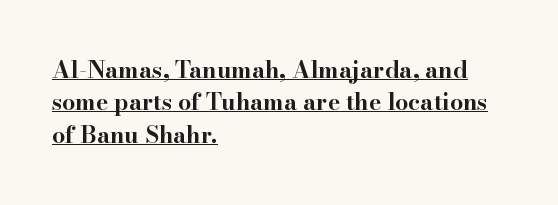
Q: Is the text bold? A: Yes.
Q: Is the text italic (slanted)? A: No, it is upright.
Q: Is the text underlined? A: Yes.
Q: How is the paragraph aligned? A: Left-aligned.
Q: Is the spacing between letters normal or unusually wide? A: Normal.
Q: Is the spacing between lines tight, normal or loose? A: Normal.
